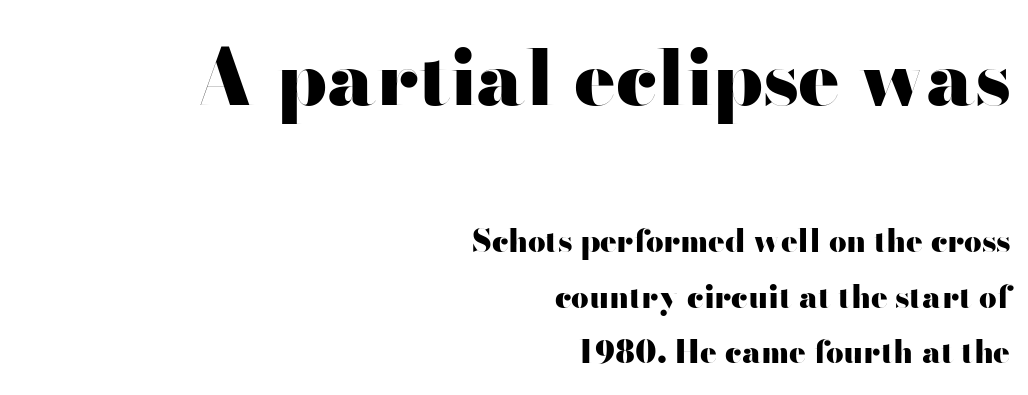
{"serif": "no", "italic": "no", "bold": "yes", "weight": "heavy", "width": "wide", "stroke_contrast": "high", "x_height": "small", "monospaced": "no", "underline": "no", "align": "right", "line_spacing_ratio": 1.79, "letter_spacing": "normal", "letter_spacing_em": 0.0, "larger_block": "first", "size_ratio": 2.48, "glyph_px": 77}
